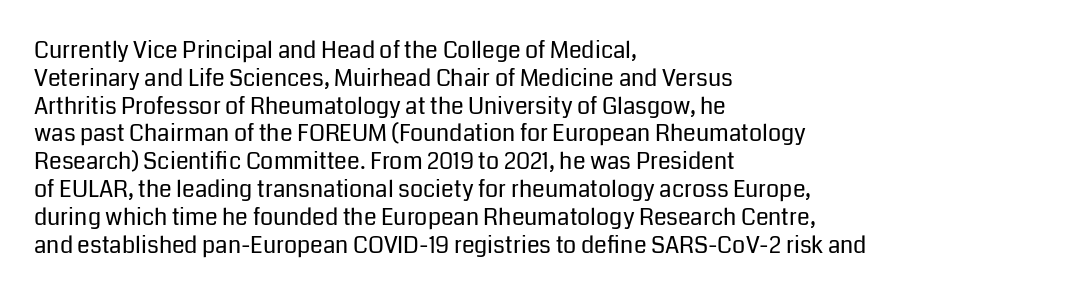
{"italic": "no", "bold": "no", "underline": "no", "align": "left", "line_spacing_ratio": 1.21, "letter_spacing": "normal", "letter_spacing_em": 0.0, "glyph_px": 23}
